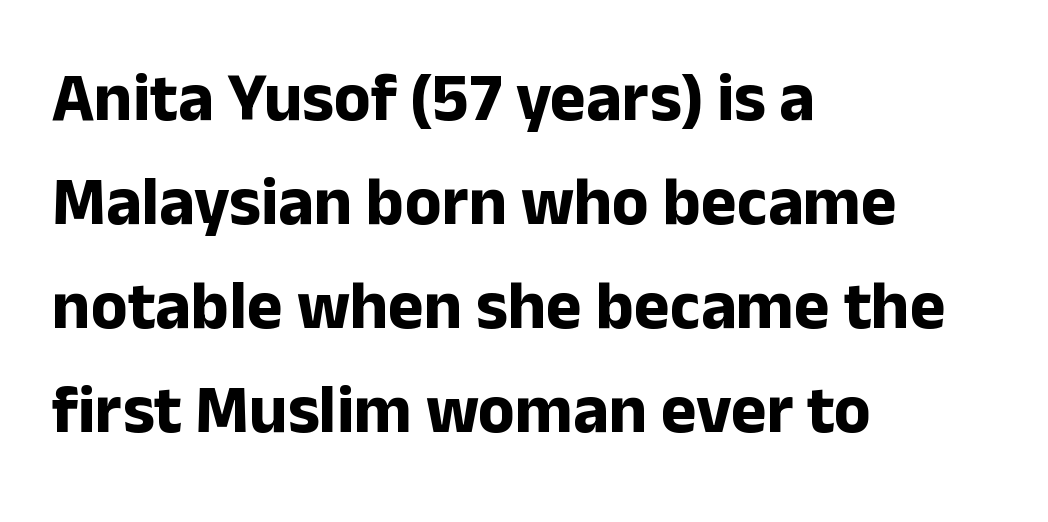
Nobody touched the tracking dial on this one. The line-height multiplier appears to be the usual default. These lines stack with their left ends in a neat column. I'd describe the lettering as bold — thick and assertive. Grotesque or geometric, the face here clearly has no serifs. When letters stand straight like this, we call the style roman or upright.
